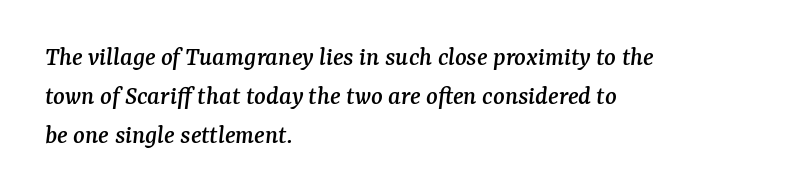
The words here are not underlined. The passage shown stacks its lines at a standard gap. In CSS terms this would be text-align: left. The face used here has a pronounced slope to its letters. These lines keep a tight, regular rhythm from letter to letter.
